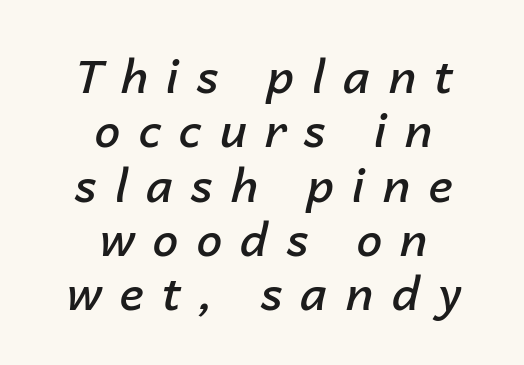
{"italic": "yes", "lean": "right", "slant_degrees": 14, "bold": "semi", "weight": "semibold", "width": "normal", "stroke_contrast": "low", "x_height": "medium", "monospaced": "no", "underline": "no", "align": "center", "line_spacing_ratio": 1.18, "letter_spacing": "wide", "letter_spacing_em": 0.39, "glyph_px": 46}
